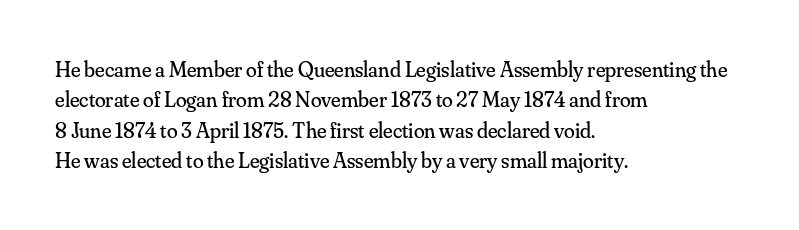
Q: Is the text bold? A: No.
Q: Is the text italic (slanted)? A: No, it is upright.
Q: Is the text underlined? A: No.
Q: How is the paragraph aligned? A: Left-aligned.
Q: Is the spacing between letters normal or unusually wide? A: Normal.
Q: Is the spacing between lines tight, normal or loose? A: Normal.
